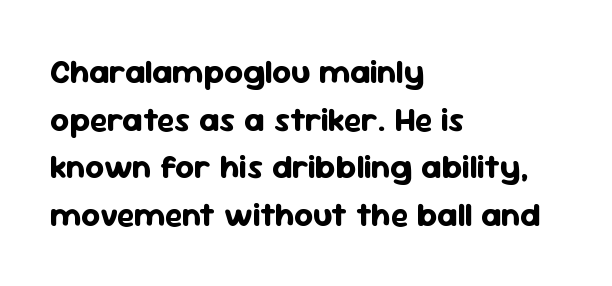
Q: Is the text bold? A: Yes.
Q: Is the text italic (slanted)? A: No, it is upright.
Q: Is the typeface a serif or a sans-serif typeface? A: Sans-serif.
Q: Is the text underlined? A: No.
Q: How is the paragraph aligned? A: Left-aligned.
Q: Is the spacing between letters normal or unusually wide? A: Normal.
Q: Is the spacing between lines tight, normal or loose? A: Normal.
Q: Width (condensed, normal, or wide)? A: Normal.
Q: Stroke contrast? A: Low.
Q: x-height? A: Medium.
Q: Monospaced? A: No.
